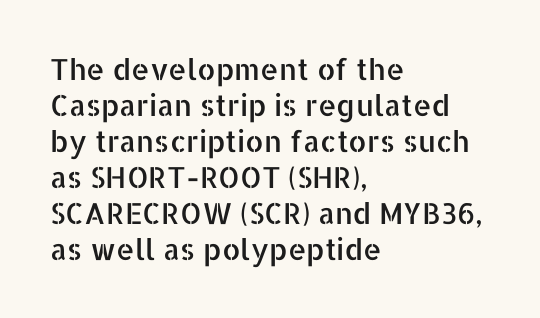
Lines of text with bare space underneath. A typesetter would call this zero additional tracking. Classification — sans serif. Compared with a centered layout, this one pins lines to the left instead. When letters stand straight like this, we call the style roman or upright.
